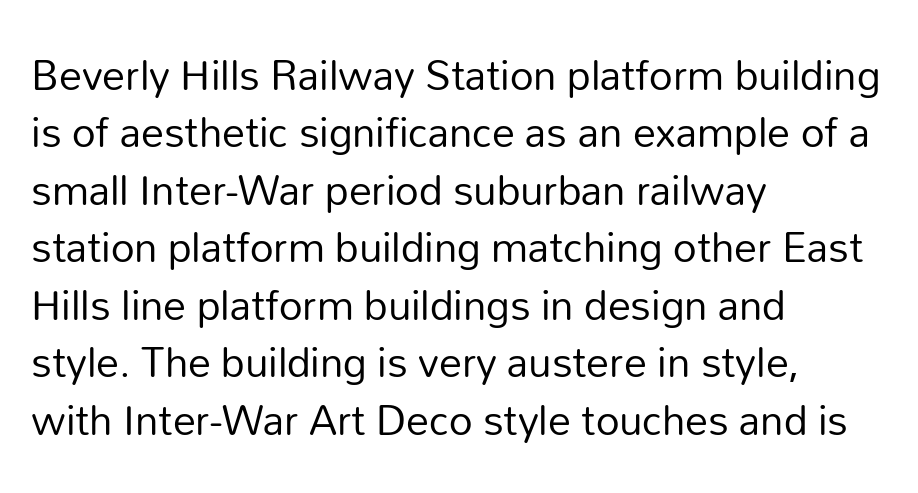
The words here are not underlined. A roman cut, with each character standing at attention. There is no visible air inserted between adjacent glyphs. The type family on display is of the sans-serif kind.
